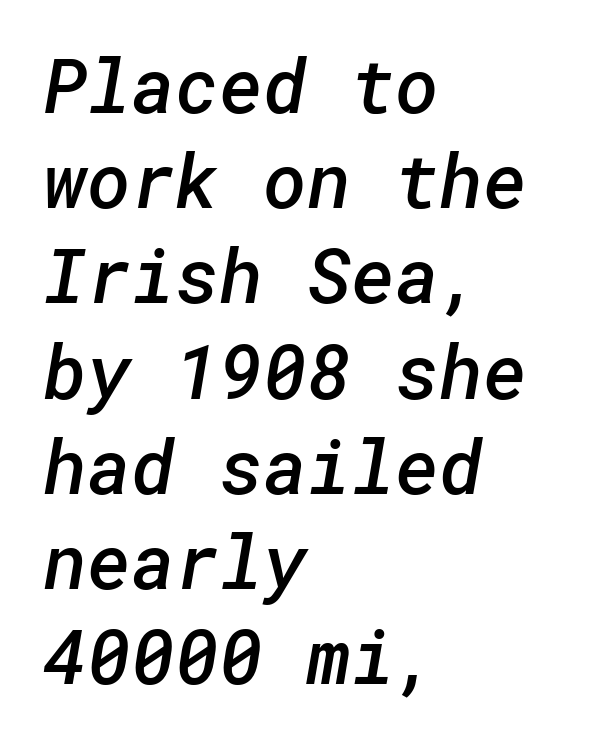
{"serif": "no", "bold": "semi", "weight": "semibold", "width": "normal", "stroke_contrast": "low", "x_height": "medium", "underline": "no", "align": "left", "line_spacing": "normal", "line_spacing_ratio": 1.27, "letter_spacing": "normal", "letter_spacing_em": 0.0, "glyph_px": 75}
